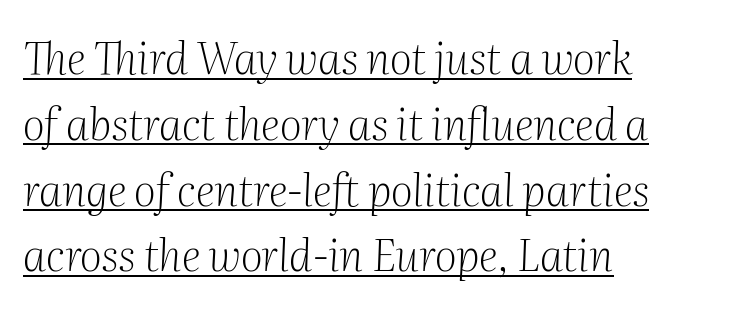
The image shows 43 px light serif type, italic (leaning right); set left-aligned, normal line spacing (1.53x), normal letter spacing, underlined; medium stroke contrast and a medium x-height.
